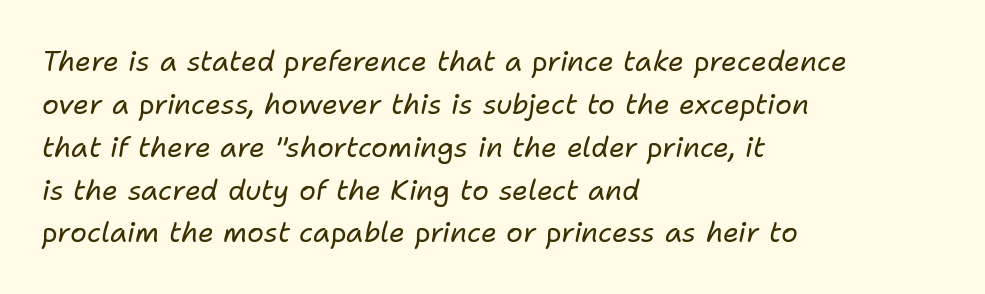
{"italic": "yes", "lean": "right", "slant_degrees": 11, "bold": "no", "weight": "regular", "width": "normal", "stroke_contrast": "low", "x_height": "medium", "monospaced": "no", "underline": "no", "align": "left", "line_spacing": "normal", "line_spacing_ratio": 1.53, "letter_spacing": "normal", "letter_spacing_em": 0.0, "glyph_px": 28}
